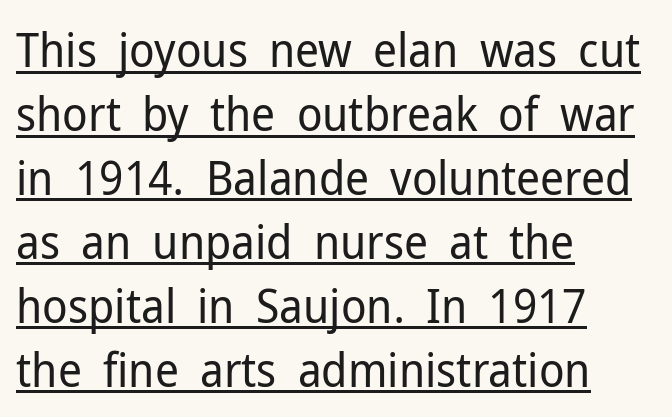
Q: Is the text bold? A: No.
Q: Is the text italic (slanted)? A: No, it is upright.
Q: Is the typeface a serif or a sans-serif typeface? A: Sans-serif.
Q: Is the text underlined? A: Yes.
Q: How is the paragraph aligned? A: Left-aligned.
Q: Is the spacing between letters normal or unusually wide? A: Normal.
Q: Is the spacing between lines tight, normal or loose? A: Normal.
Q: Width (condensed, normal, or wide)? A: Normal.
Q: Stroke contrast? A: Low.
Q: x-height? A: Medium.
Q: Monospaced? A: No.
